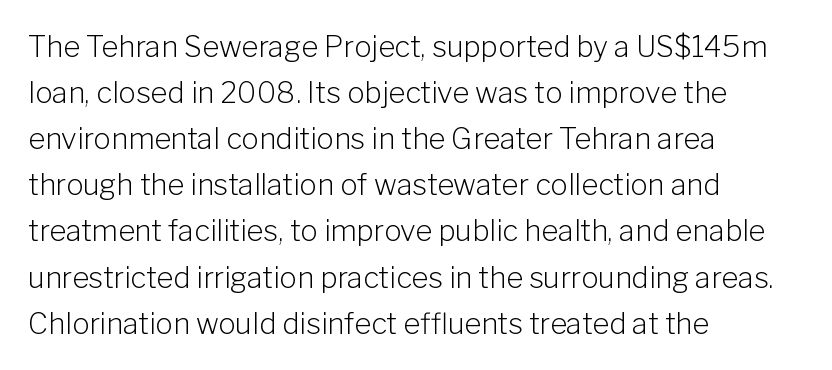
Compared with typical paragraphs, the rows here are spaced about the same. A clean baseline with only descenders dipping below it. You could not count columns in this text — the font is proportionally spaced. In terms of posture, this sample is upright. This is sans-serif lettering, the kind often seen on screens and signage.
